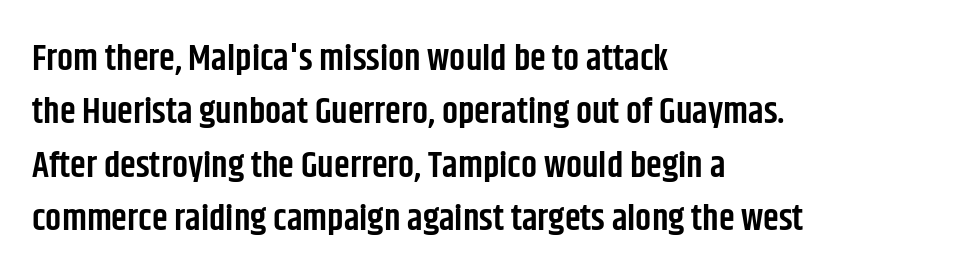
{"serif": "no", "italic": "no", "bold": "semi", "weight": "semibold", "width": "condensed", "stroke_contrast": "low", "x_height": "large", "monospaced": "no", "underline": "no", "align": "left", "line_spacing": "normal", "line_spacing_ratio": 1.48, "letter_spacing": "normal", "letter_spacing_em": 0.0, "glyph_px": 36}
